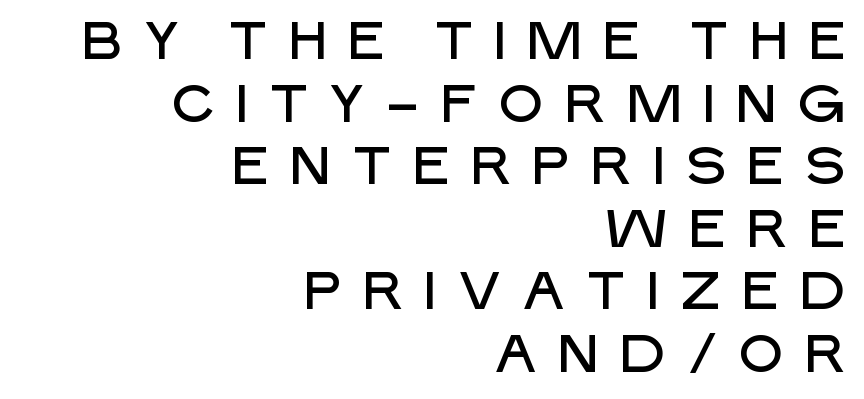
The image shows 53 px sans-serif type, upright; set right-aligned, line spacing 1.18x, unusually wide letter spacing (+0.32 em), not underlined; low stroke contrast and a large x-height.
